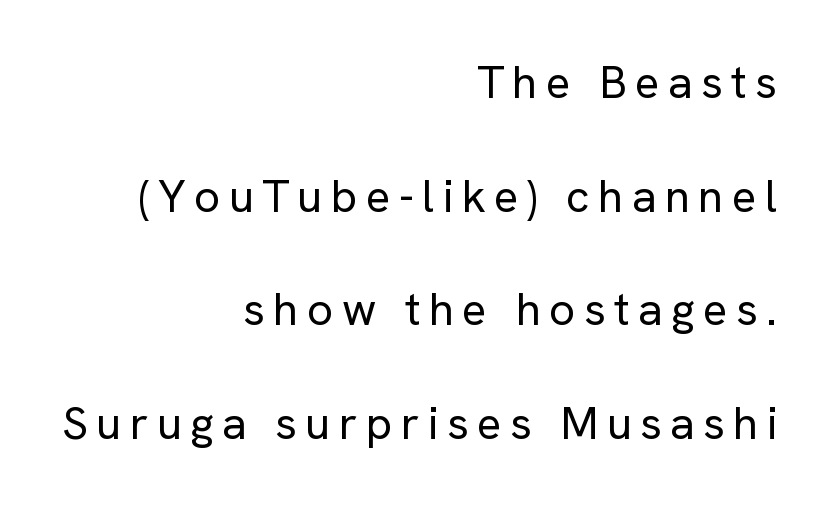
Q: Is the text bold? A: No.
Q: Is the text italic (slanted)? A: No, it is upright.
Q: Is the typeface a serif or a sans-serif typeface? A: Sans-serif.
Q: Is the text underlined? A: No.
Q: How is the paragraph aligned? A: Right-aligned.
Q: Is the spacing between lines tight, normal or loose? A: Loose.
Q: Width (condensed, normal, or wide)? A: Normal.
Q: Stroke contrast? A: Low.
Q: x-height? A: Medium.
Q: Monospaced? A: No.
